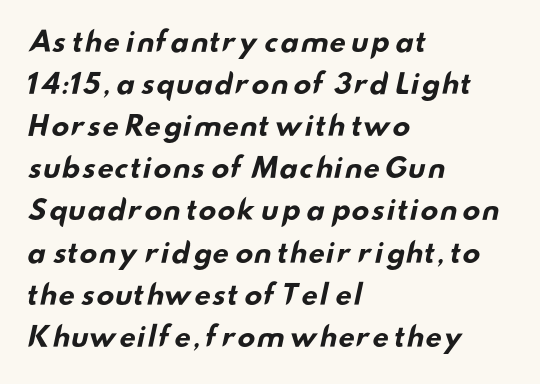
Q: Is the text bold? A: Yes.
Q: Is the text underlined? A: No.
Q: How is the paragraph aligned? A: Left-aligned.
Q: Is the spacing between letters normal or unusually wide? A: Normal.
Q: Is the spacing between lines tight, normal or loose? A: Normal.
